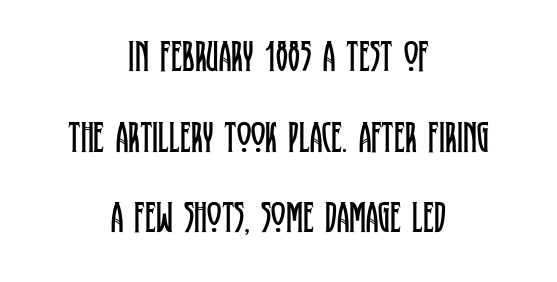
The image shows 44 px regular-weight, condensed serif type, upright; set centered, line spacing 1.83x, normal letter spacing, not underlined; low stroke contrast and a large x-height.
